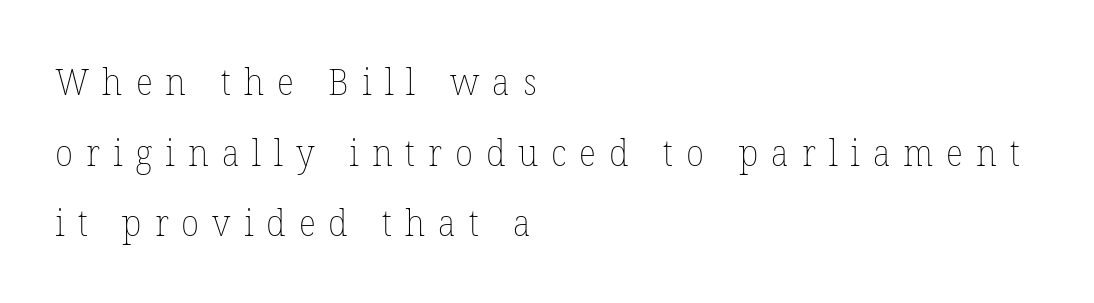
Just letters on the line, the space beneath them empty. The letters advance in unequal steps, a hallmark of proportional type. The setting favours the left margin, as ordinary paragraphs usually do. The lettering stays uniformly vertical, giving the passage a roman look. The leading is generous, giving the passage an open texture.
